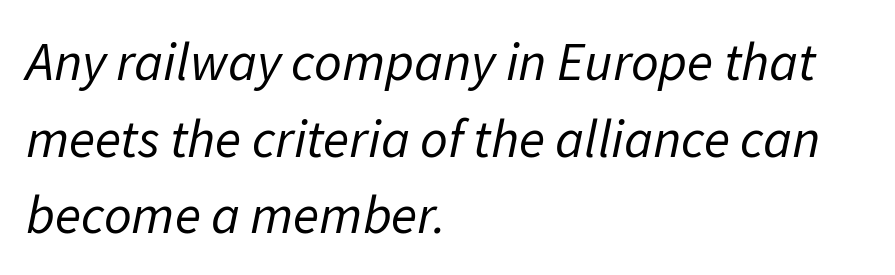
Q: Is the text bold? A: No.
Q: Is the text italic (slanted)? A: Yes, it leans right by about 11 degrees.
Q: Is the text underlined? A: No.
Q: How is the paragraph aligned? A: Left-aligned.
Q: Is the spacing between letters normal or unusually wide? A: Normal.
Q: Is the spacing between lines tight, normal or loose? A: Normal.
Q: Width (condensed, normal, or wide)? A: Normal.
Q: Stroke contrast? A: Low.
Q: x-height? A: Medium.
Q: Monospaced? A: No.
